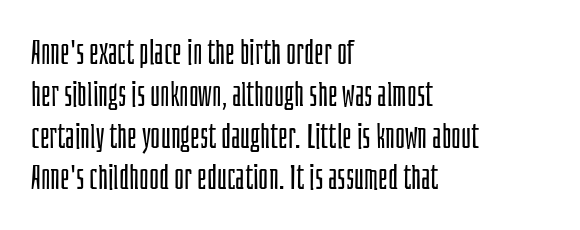
The image shows 34 px light, condensed sans-serif type, upright; set left-aligned, line spacing 1.23x, normal letter spacing, not underlined; low stroke contrast and a large x-height.
